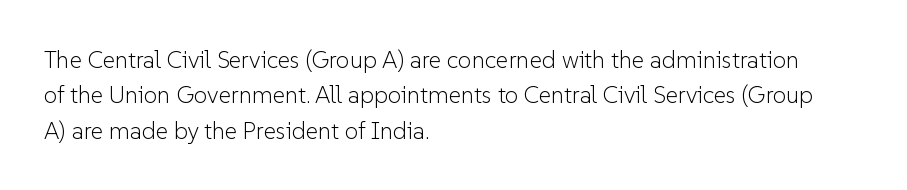
The image shows 24 px text type, upright; set left-aligned, normal line spacing (1.47x), normal letter spacing, not underlined.
